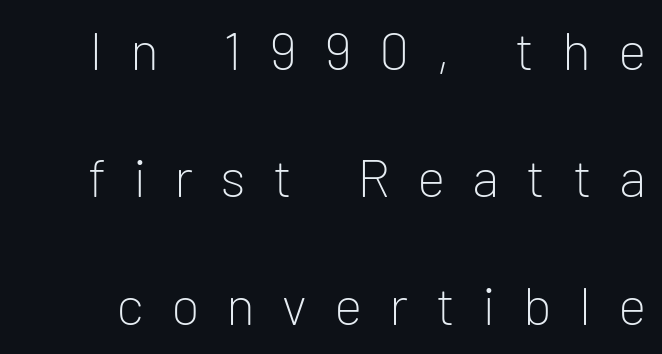
{"serif": "no", "italic": "no", "bold": "no", "weight": "light", "width": "normal", "stroke_contrast": "low", "x_height": "medium", "monospaced": "no", "underline": "no", "line_spacing": "loose", "line_spacing_ratio": 2.36, "letter_spacing": "wide", "letter_spacing_em": 0.5, "glyph_px": 54}
